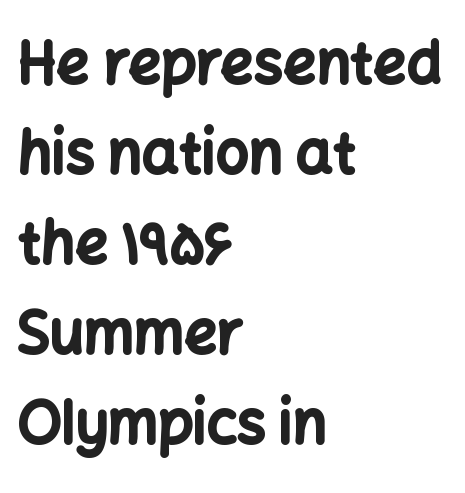
The image shows 58 px bold sans-serif type, upright; set left-aligned, normal line spacing (1.55x), normal letter spacing, not underlined; low stroke contrast and a medium x-height.
